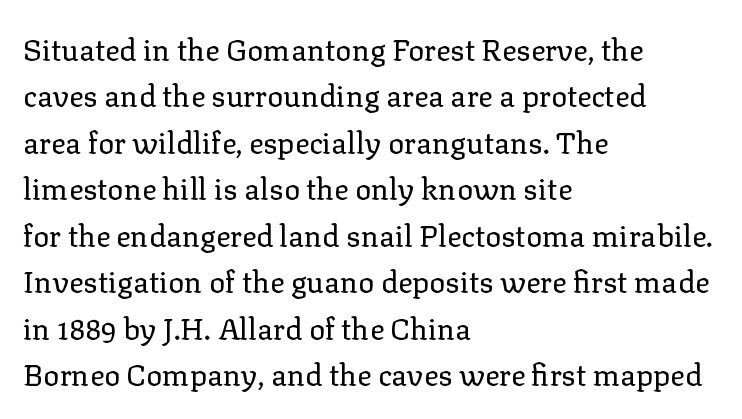
{"serif": "yes", "italic": "no", "bold": "no", "weight": "regular", "width": "normal", "stroke_contrast": "low", "x_height": "medium", "monospaced": "no", "underline": "no", "align": "left", "line_spacing": "normal", "line_spacing_ratio": 1.55, "letter_spacing": "normal", "letter_spacing_em": 0.0, "glyph_px": 30}
